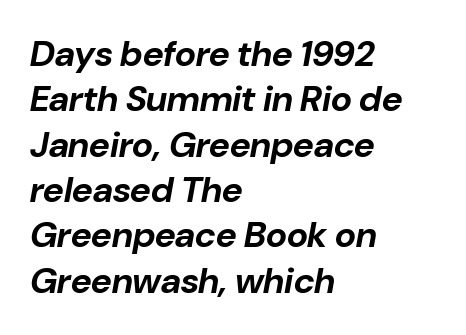
The rendering applies a slant to the glyphs. Notice how descenders clear the ascenders below comfortably — that's standard leading. One-word summary of the alignment: left. Clear beneath every line of the passage.
